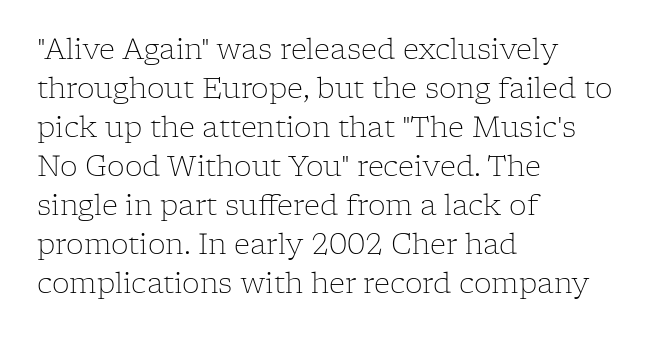
Q: Is the text bold? A: No.
Q: Is the text italic (slanted)? A: No, it is upright.
Q: Is the typeface a serif or a sans-serif typeface? A: Serif.
Q: Is the text underlined? A: No.
Q: How is the paragraph aligned? A: Left-aligned.
Q: Is the spacing between letters normal or unusually wide? A: Normal.
Q: Is the spacing between lines tight, normal or loose? A: Normal.
Q: Width (condensed, normal, or wide)? A: Normal.
Q: Stroke contrast? A: Low.
Q: x-height? A: Medium.
Q: Monospaced? A: No.
